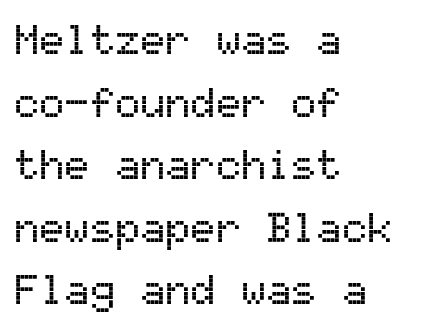
The image shows 42 px sans-serif type, upright, monospaced; set left-aligned, normal line spacing (1.49x), normal letter spacing, not underlined; medium stroke contrast and a medium x-height.
